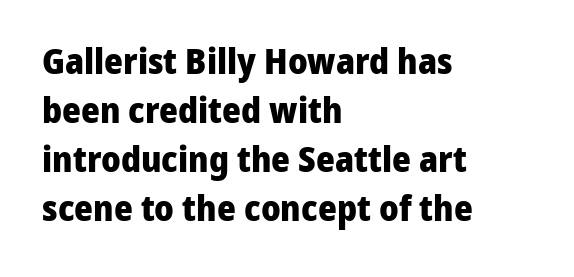
The image shows 36 px heavy sans-serif type, upright; set left-aligned, normal line spacing (1.36x), normal letter spacing, not underlined; low stroke contrast and a medium x-height.
